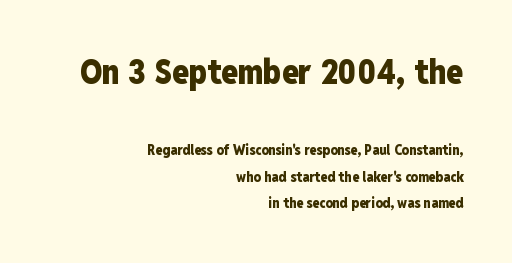
Q: Is the text bold? A: Yes.
Q: Is the text italic (slanted)? A: No, it is upright.
Q: Is the typeface a serif or a sans-serif typeface? A: Sans-serif.
Q: Is the text underlined? A: No.
Q: How is the paragraph aligned? A: Right-aligned.
Q: Is the spacing between letters normal or unusually wide? A: Normal.
Q: Which block of text is set in a larger size, the first (top) or the second (bottom)? A: The first (top) one.
Q: Width (condensed, normal, or wide)? A: Condensed.
Q: Stroke contrast? A: Low.
Q: x-height? A: Medium.
Q: Monospaced? A: No.
